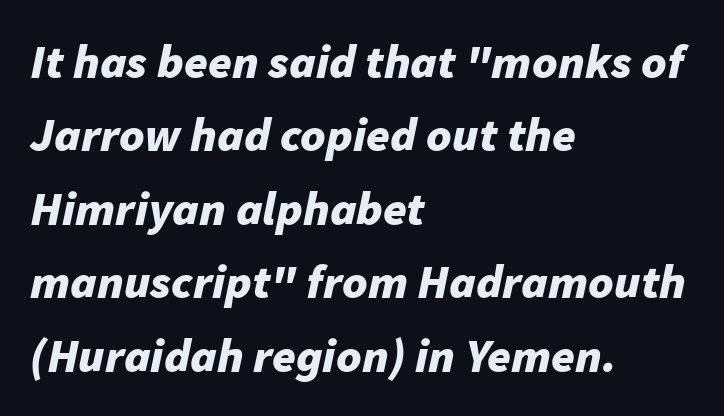
Honestly, the row spacing looks completely unremarkable. The setting favours the left margin, as ordinary paragraphs usually do. Every character sits at an angle, as italics do. As a designer I'd log this as weight 700, bold. Inter-character spacing is left at the font's built-in metrics. Bare-footed words on every line.
